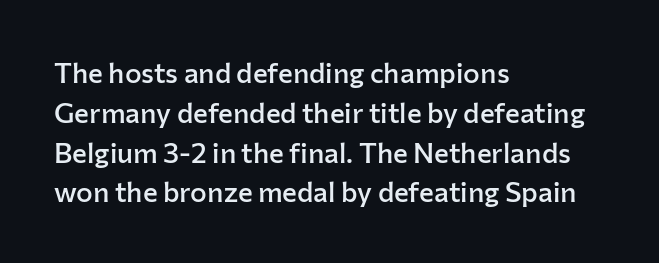
{"serif": "no", "italic": "no", "bold": "semi", "weight": "semibold", "width": "normal", "stroke_contrast": "low", "x_height": "medium", "monospaced": "no", "underline": "no", "align": "left", "line_spacing": "normal", "line_spacing_ratio": 1.42, "letter_spacing": "normal", "letter_spacing_em": 0.0, "glyph_px": 28}
